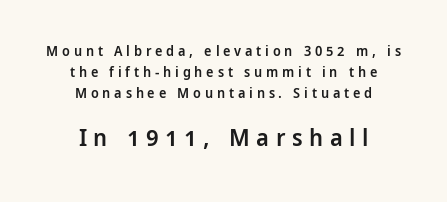
Q: Is the text bold? A: Semi-bold.
Q: Is the text italic (slanted)? A: No, it is upright.
Q: Is the text underlined? A: No.
Q: How is the paragraph aligned? A: Centered.
Q: Is the spacing between letters normal or unusually wide? A: Unusually wide.
Q: Is the spacing between lines tight, normal or loose? A: Normal.
Q: Which block of text is set in a larger size, the first (top) or the second (bottom)? A: The second (bottom) one.
